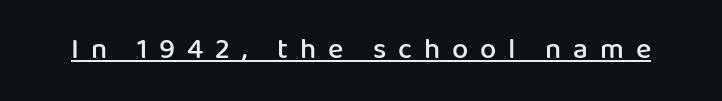
The image shows 29 px semibold sans-serif type, upright; set unusually wide letter spacing (+0.41 em), underlined; low stroke contrast and a medium x-height.
